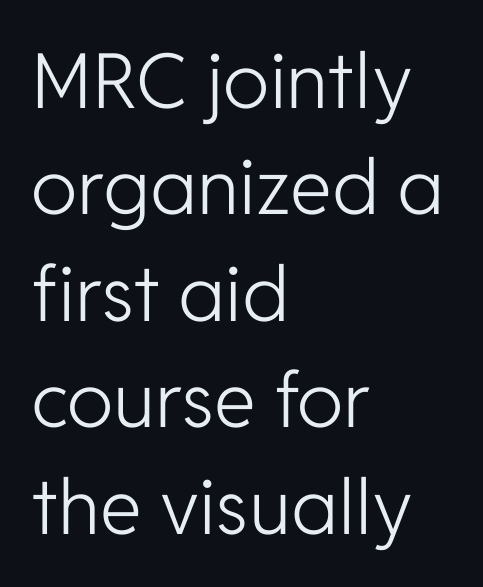
Q: Is the text bold? A: No.
Q: Is the text italic (slanted)? A: No, it is upright.
Q: Is the typeface a serif or a sans-serif typeface? A: Sans-serif.
Q: Is the text underlined? A: No.
Q: How is the paragraph aligned? A: Left-aligned.
Q: Is the spacing between letters normal or unusually wide? A: Normal.
Q: Is the spacing between lines tight, normal or loose? A: Normal.
Q: Width (condensed, normal, or wide)? A: Normal.
Q: Stroke contrast? A: Low.
Q: x-height? A: Medium.
Q: Monospaced? A: No.
